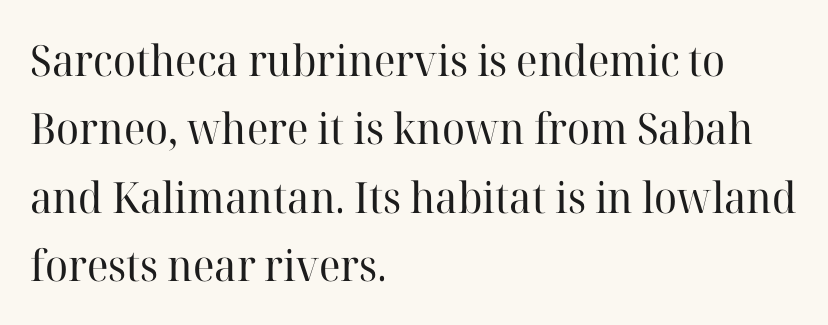
{"serif": "yes", "italic": "no", "bold": "no", "weight": "regular", "width": "normal", "stroke_contrast": "high", "x_height": "medium", "monospaced": "no", "underline": "no", "align": "left", "line_spacing": "normal", "line_spacing_ratio": 1.59, "letter_spacing": "normal", "letter_spacing_em": 0.0, "glyph_px": 43}
